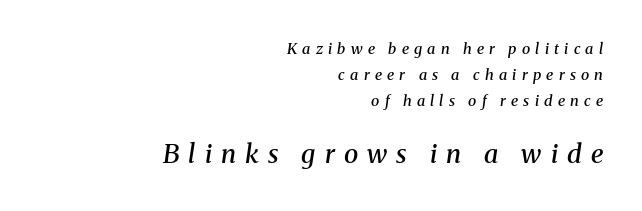
{"italic": "yes", "lean": "right", "slant_degrees": 8, "bold": "semi", "underline": "no", "align": "right", "line_spacing_ratio": 1.72, "letter_spacing": "wide", "letter_spacing_em": 0.35, "larger_block": "second", "size_ratio": 1.73, "glyph_px": 26}
